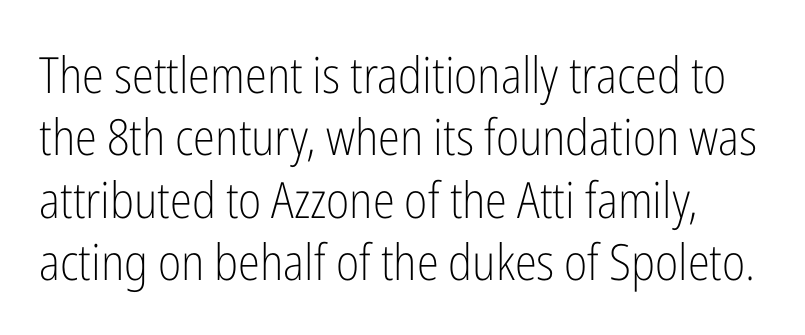
The letters sit at their default tracking, neither squeezed nor spread. Whoever set this chose a conventional vertical rhythm. A quiet, ordinary-to-light weight characterises the typeface. The letters advance in unequal steps, a hallmark of proportional type. The type sits square on the baseline with zero lean.
